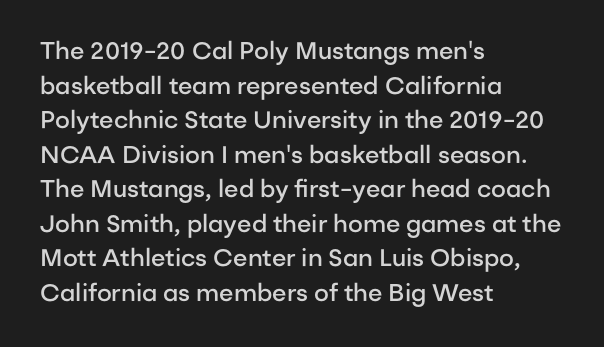
{"italic": "no", "bold": "semi", "underline": "no", "align": "left", "line_spacing": "normal", "line_spacing_ratio": 1.44, "letter_spacing": "normal", "letter_spacing_em": 0.0, "glyph_px": 24}
